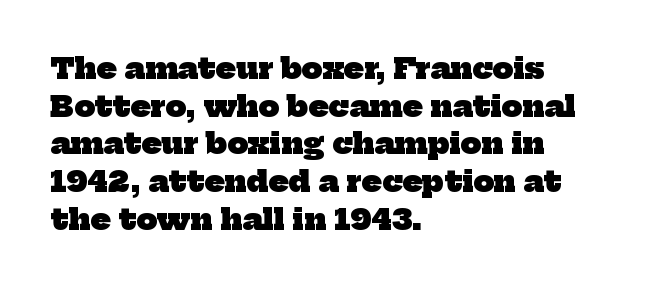
The image shows 29 px heavy serif type; set left-aligned, normal line spacing (1.3x), normal letter spacing, not underlined; low stroke contrast and a medium x-height.
